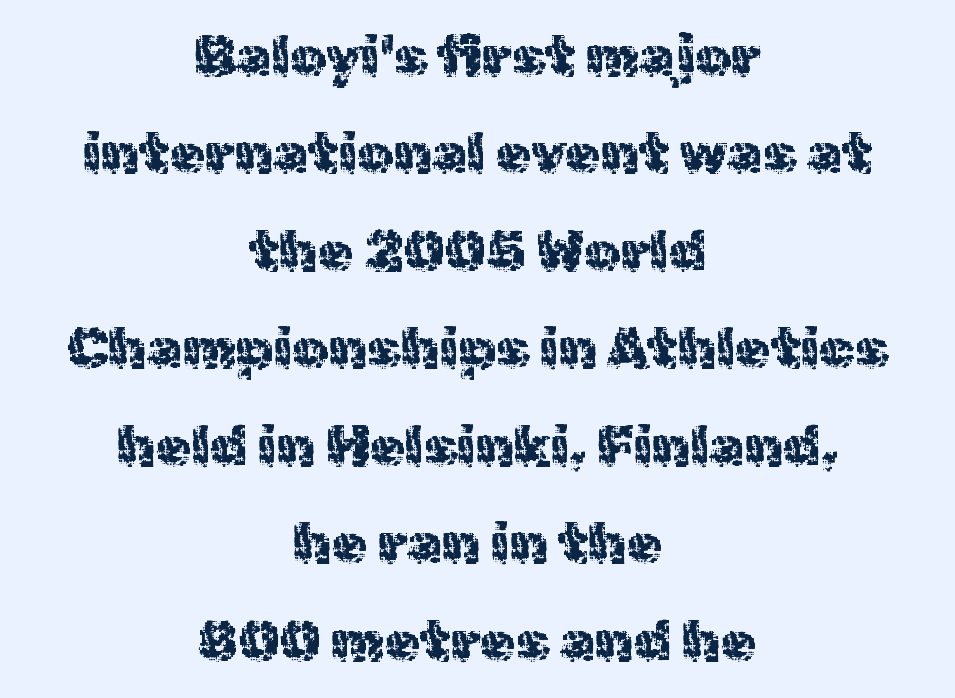
Q: Is the text italic (slanted)? A: No, it is upright.
Q: Is the typeface a serif or a sans-serif typeface? A: Sans-serif.
Q: Is the text underlined? A: No.
Q: How is the paragraph aligned? A: Centered.
Q: Is the spacing between letters normal or unusually wide? A: Normal.
Q: Width (condensed, normal, or wide)? A: Normal.
Q: x-height? A: Medium.
Q: Monospaced? A: No.
